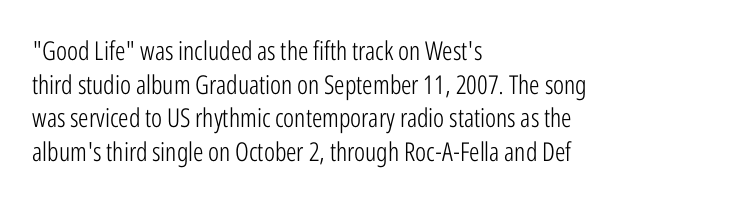
Interline gaps are of average width in this sample. In terms of posture, this sample is upright. Teacher's note: observe the even left margin — that is flush-left alignment. The cut favours lightness, reaching ordinary text weight at its darkest.
